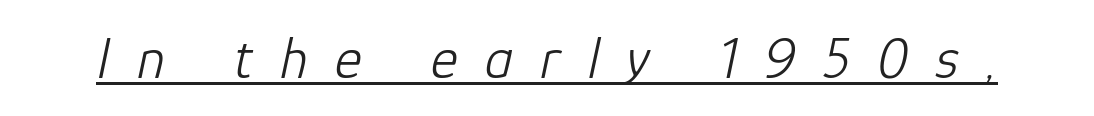
Q: Is the text bold? A: No.
Q: Is the text italic (slanted)? A: Yes, it leans right by about 12 degrees.
Q: Is the text underlined? A: Yes.
Q: Is the spacing between letters normal or unusually wide? A: Unusually wide.
Q: Width (condensed, normal, or wide)? A: Normal.
Q: Stroke contrast? A: Low.
Q: x-height? A: Medium.
Q: Monospaced? A: No.
